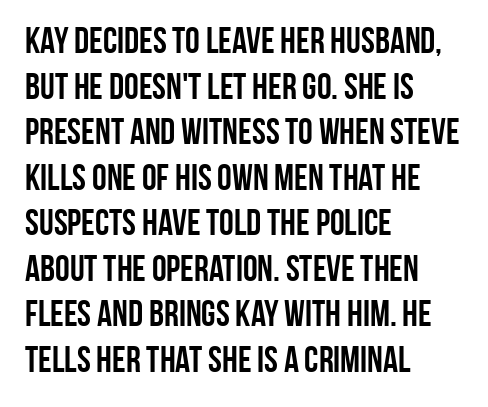
Has an underline been added? It has not. Is this a sans? Yes — the strokes have no serifs. Letter spacing: default. Is there any slant? The stems are plumb.
